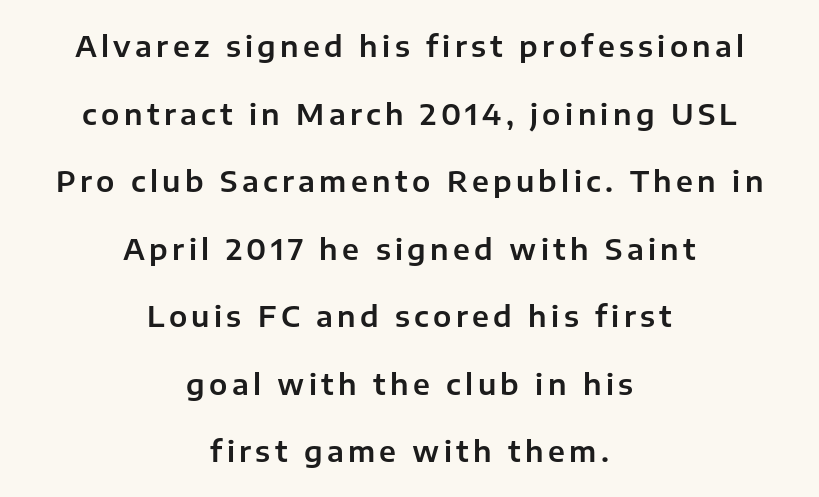
{"serif": "no", "italic": "no", "width": "normal", "stroke_contrast": "low", "x_height": "medium", "monospaced": "no", "underline": "no", "align": "center", "line_spacing": "loose", "line_spacing_ratio": 2.33, "glyph_px": 29}
